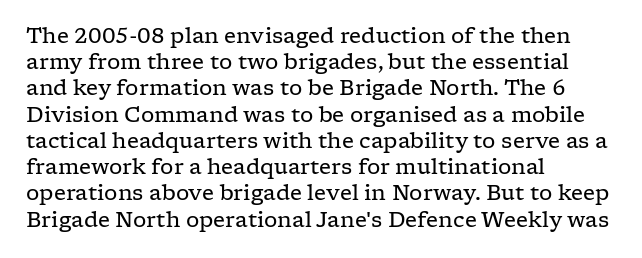
The image shows 21 px text type, upright; set left-aligned, normal line spacing (1.25x), normal letter spacing, not underlined.
